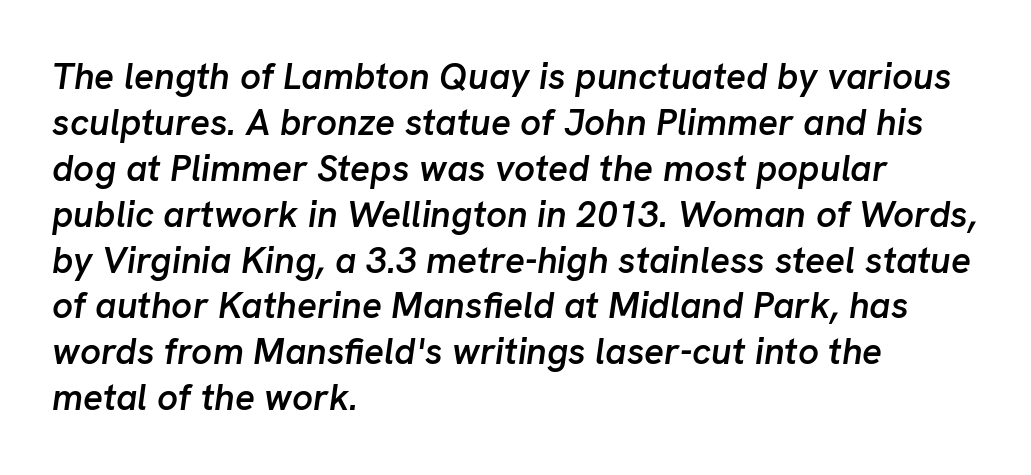
{"italic": "yes", "lean": "right", "slant_degrees": 8, "bold": "semi", "weight": "semibold", "width": "normal", "stroke_contrast": "low", "x_height": "medium", "monospaced": "no", "underline": "no", "align": "left", "line_spacing_ratio": 1.24, "letter_spacing": "normal", "letter_spacing_em": 0.0, "glyph_px": 37}
